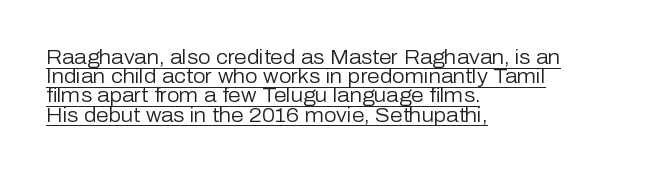
{"italic": "no", "bold": "no", "underline": "yes", "align": "left", "line_spacing": "tight", "line_spacing_ratio": 0.96, "letter_spacing": "normal", "letter_spacing_em": 0.0, "glyph_px": 20}
